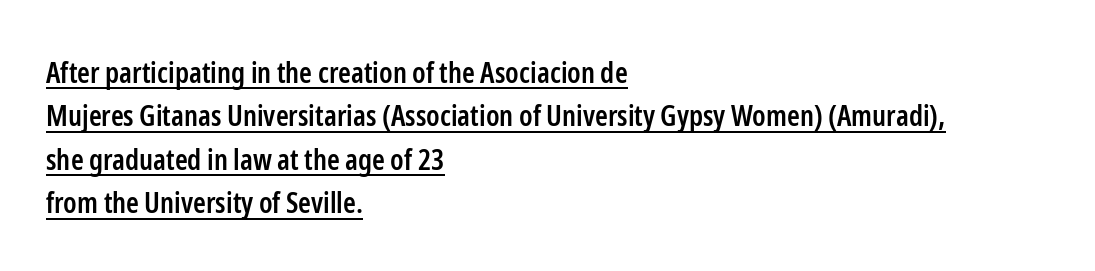
Q: Is the text bold? A: Semi-bold.
Q: Is the text italic (slanted)? A: No, it is upright.
Q: Is the typeface a serif or a sans-serif typeface? A: Sans-serif.
Q: Is the text underlined? A: Yes.
Q: How is the paragraph aligned? A: Left-aligned.
Q: Is the spacing between letters normal or unusually wide? A: Normal.
Q: Is the spacing between lines tight, normal or loose? A: Normal.
Q: Width (condensed, normal, or wide)? A: Condensed.
Q: Stroke contrast? A: Low.
Q: x-height? A: Medium.
Q: Monospaced? A: No.
